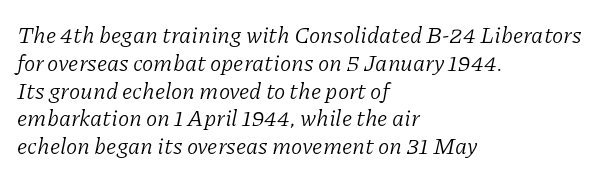
{"italic": "yes", "lean": "right", "slant_degrees": 11, "bold": "no", "underline": "no", "align": "left", "line_spacing_ratio": 1.21, "letter_spacing": "normal", "letter_spacing_em": 0.0, "glyph_px": 23}
